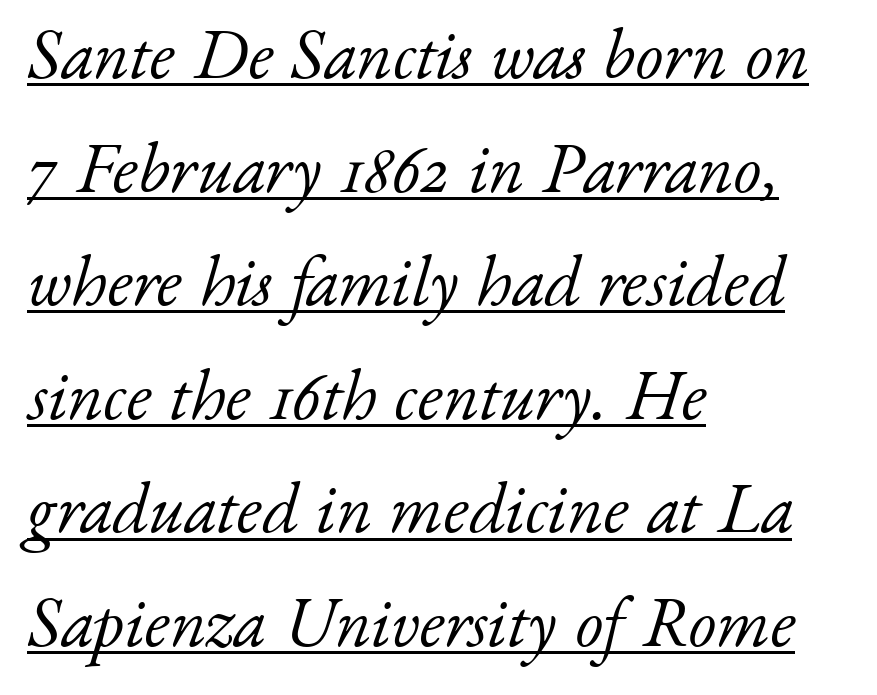
Q: Is the text bold? A: No.
Q: Is the text italic (slanted)? A: Yes, it leans right by about 17 degrees.
Q: Is the typeface a serif or a sans-serif typeface? A: Serif.
Q: Is the text underlined? A: Yes.
Q: How is the paragraph aligned? A: Left-aligned.
Q: Is the spacing between letters normal or unusually wide? A: Normal.
Q: Is the spacing between lines tight, normal or loose? A: Normal.
Q: Width (condensed, normal, or wide)? A: Normal.
Q: Stroke contrast? A: Low.
Q: x-height? A: Small.
Q: Monospaced? A: No.
